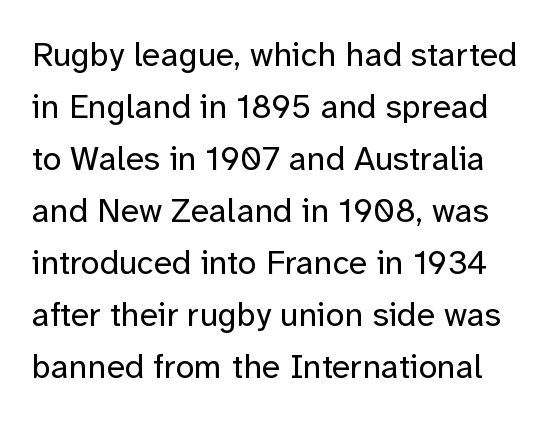
Check where the strokes stop: nothing finishes them off — pure sans. Reading down the column, the eye jumps a familiar distance to each next line. The foot of each line stays bare and open. These lines were composed using upright roman letters. Is this a fixed-width face? No — the glyphs have proportional, varying widths. Words appear dense and cohesive because spacing is normal.
